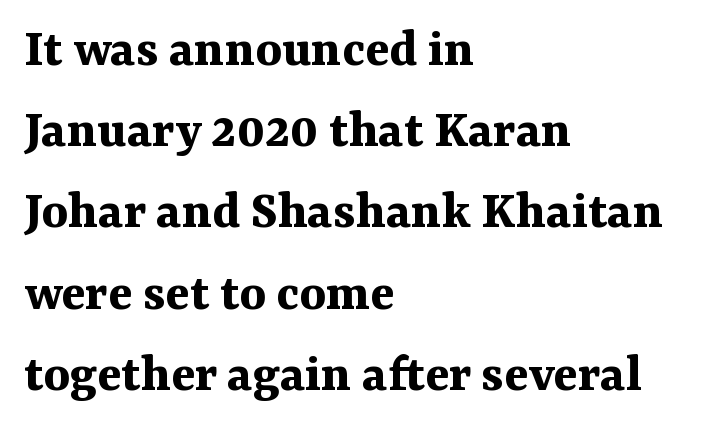
{"serif": "yes", "italic": "no", "bold": "yes", "weight": "bold", "width": "normal", "stroke_contrast": "medium", "x_height": "medium", "monospaced": "no", "underline": "no", "align": "left", "line_spacing": "normal", "line_spacing_ratio": 1.45, "letter_spacing": "normal", "letter_spacing_em": 0.0, "glyph_px": 56}
